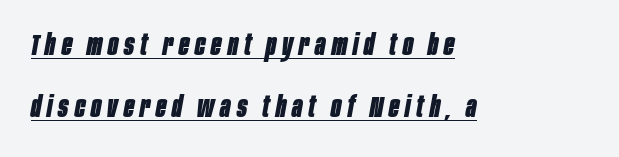
Would a proofreader flag this as italicized? Yes. Where is the straight margin? On the left. Widely set lines give the paragraph a tall, airy silhouette. Notice how a bar underscores the lettering throughout.
